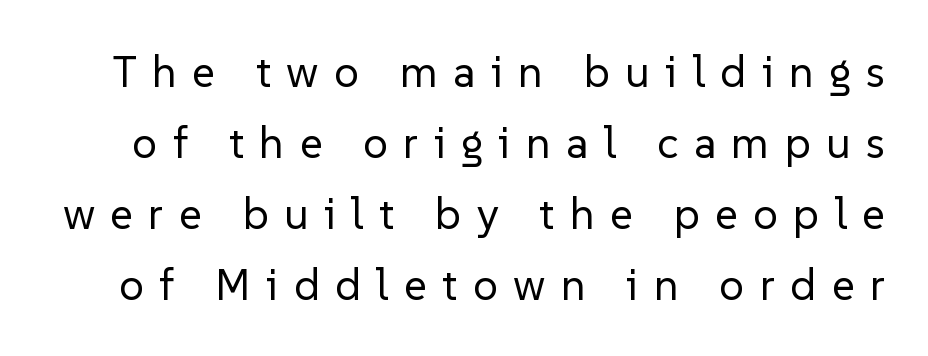
{"serif": "no", "italic": "no", "bold": "no", "weight": "regular", "width": "normal", "stroke_contrast": "low", "x_height": "medium", "monospaced": "no", "underline": "no", "line_spacing": "normal", "line_spacing_ratio": 1.61, "letter_spacing": "wide", "letter_spacing_em": 0.35, "glyph_px": 44}
